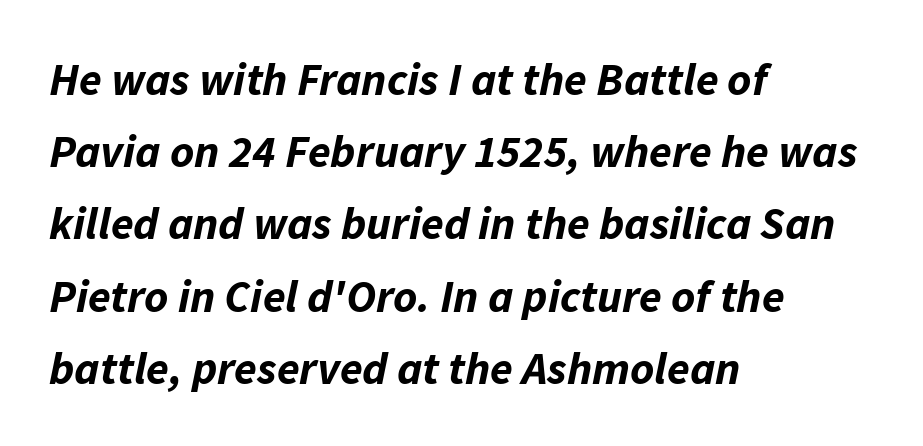
Q: Is the text bold? A: Yes.
Q: Is the text italic (slanted)? A: Yes, it leans right by about 11 degrees.
Q: Is the text underlined? A: No.
Q: How is the paragraph aligned? A: Left-aligned.
Q: Is the spacing between letters normal or unusually wide? A: Normal.
Q: Is the spacing between lines tight, normal or loose? A: Normal.
Q: Width (condensed, normal, or wide)? A: Normal.
Q: Stroke contrast? A: Low.
Q: x-height? A: Medium.
Q: Monospaced? A: No.
